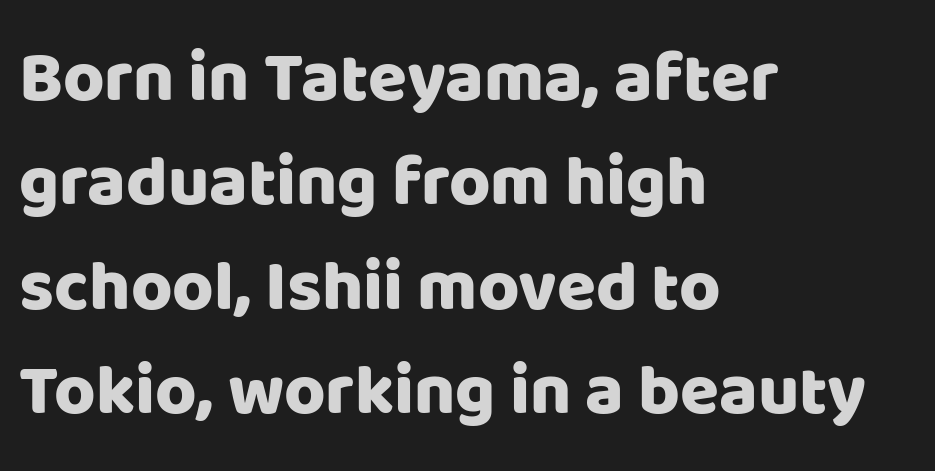
The image shows 71 px sans-serif type, upright; set left-aligned, normal line spacing (1.47x), normal letter spacing, not underlined; low stroke contrast and a large x-height.
